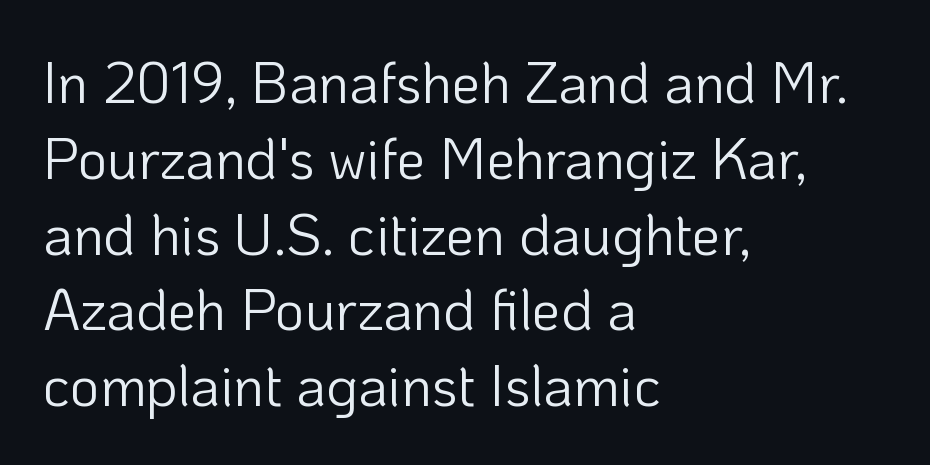
Q: Is the text bold? A: No.
Q: Is the text italic (slanted)? A: No, it is upright.
Q: Is the typeface a serif or a sans-serif typeface? A: Sans-serif.
Q: Is the text underlined? A: No.
Q: How is the paragraph aligned? A: Left-aligned.
Q: Is the spacing between letters normal or unusually wide? A: Normal.
Q: Is the spacing between lines tight, normal or loose? A: Normal.
Q: Width (condensed, normal, or wide)? A: Normal.
Q: Stroke contrast? A: Low.
Q: x-height? A: Medium.
Q: Monospaced? A: No.
